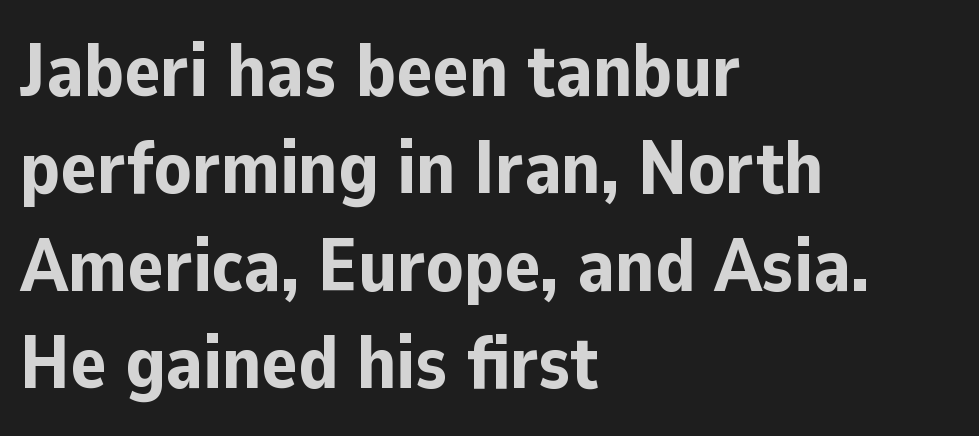
Q: Is the text bold? A: Yes.
Q: Is the text italic (slanted)? A: No, it is upright.
Q: Is the typeface a serif or a sans-serif typeface? A: Sans-serif.
Q: Is the text underlined? A: No.
Q: How is the paragraph aligned? A: Left-aligned.
Q: Is the spacing between letters normal or unusually wide? A: Normal.
Q: Is the spacing between lines tight, normal or loose? A: Normal.
Q: Width (condensed, normal, or wide)? A: Normal.
Q: Stroke contrast? A: Low.
Q: x-height? A: Medium.
Q: Monospaced? A: No.
